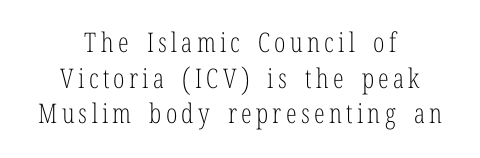
The image shows 27 px text type, upright; set centered, normal line spacing (1.32x), not underlined.
